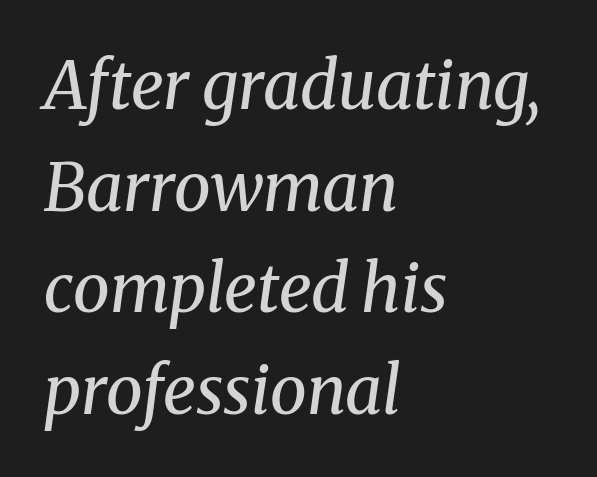
Rendered with sloped, italic letterforms. Leftover space on each line is placed entirely after the last word. The space between consecutive lines is moderate. The passage shown is not underscored anywhere. This sample has the flowing, uneven cadence of proportional lettering. Nothing unusual about the tracking: characters are spaced as the font intends.
